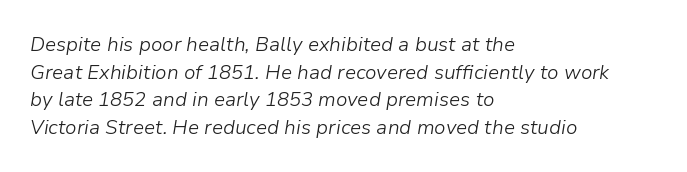
{"italic": "yes", "lean": "right", "slant_degrees": 9, "bold": "no", "underline": "no", "align": "left", "line_spacing": "normal", "line_spacing_ratio": 1.38, "letter_spacing": "normal", "letter_spacing_em": 0.0, "glyph_px": 20}
